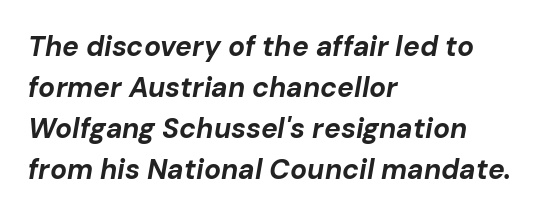
Q: Is the text bold? A: Yes.
Q: Is the text italic (slanted)? A: Yes, it leans right by about 10 degrees.
Q: Is the text underlined? A: No.
Q: How is the paragraph aligned? A: Left-aligned.
Q: Is the spacing between letters normal or unusually wide? A: Normal.
Q: Is the spacing between lines tight, normal or loose? A: Normal.
Q: Width (condensed, normal, or wide)? A: Normal.
Q: Stroke contrast? A: Low.
Q: x-height? A: Medium.
Q: Monospaced? A: No.
